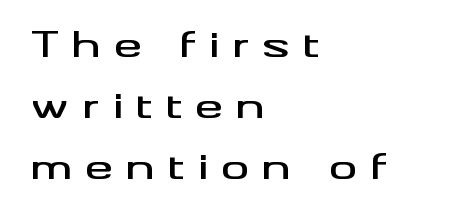
The image shows 35 px wide sans-serif type, upright; set left-aligned, line spacing 1.74x, unusually wide letter spacing (+0.37 em), not underlined; medium stroke contrast and a small x-height.
